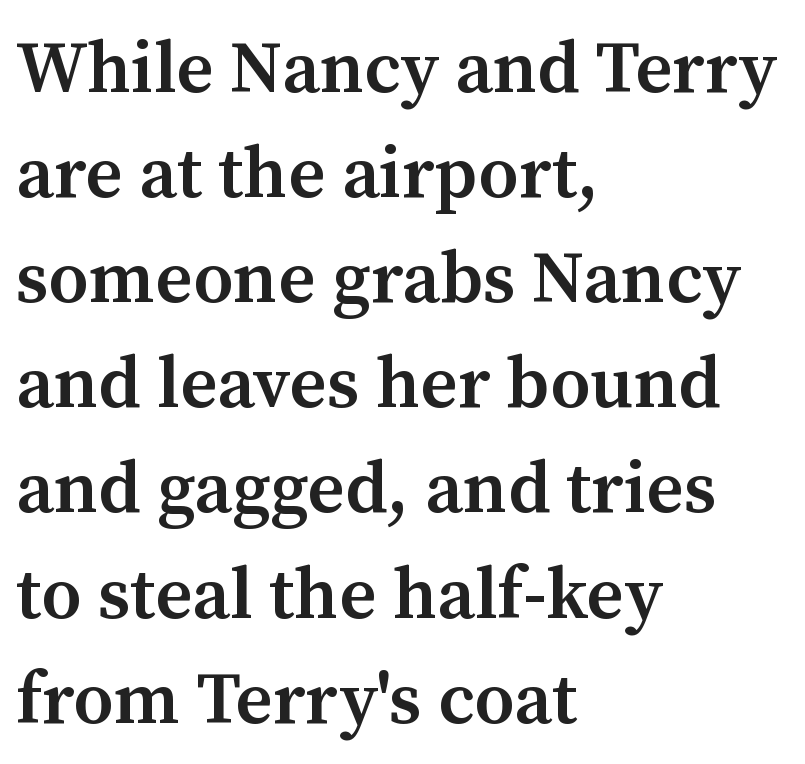
The image shows 73 px semibold serif type, upright; set left-aligned, normal line spacing (1.44x), normal letter spacing, not underlined; medium stroke contrast and a medium x-height.
